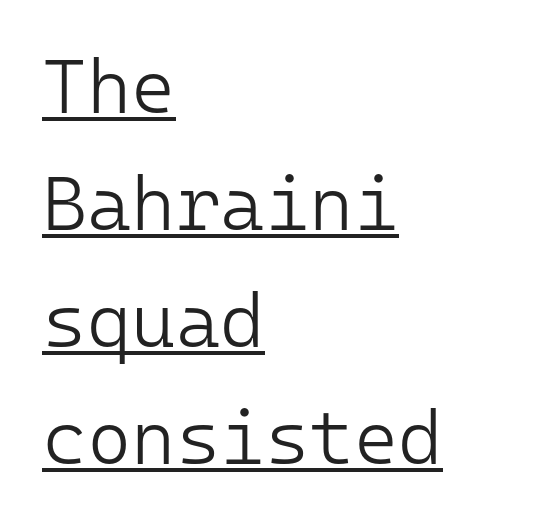
{"serif": "no", "italic": "no", "bold": "no", "weight": "light", "width": "normal", "stroke_contrast": "low", "x_height": "medium", "monospaced": "yes", "underline": "yes", "align": "left", "line_spacing": "normal", "line_spacing_ratio": 1.54, "letter_spacing": "normal", "letter_spacing_em": 0.0, "glyph_px": 76}
